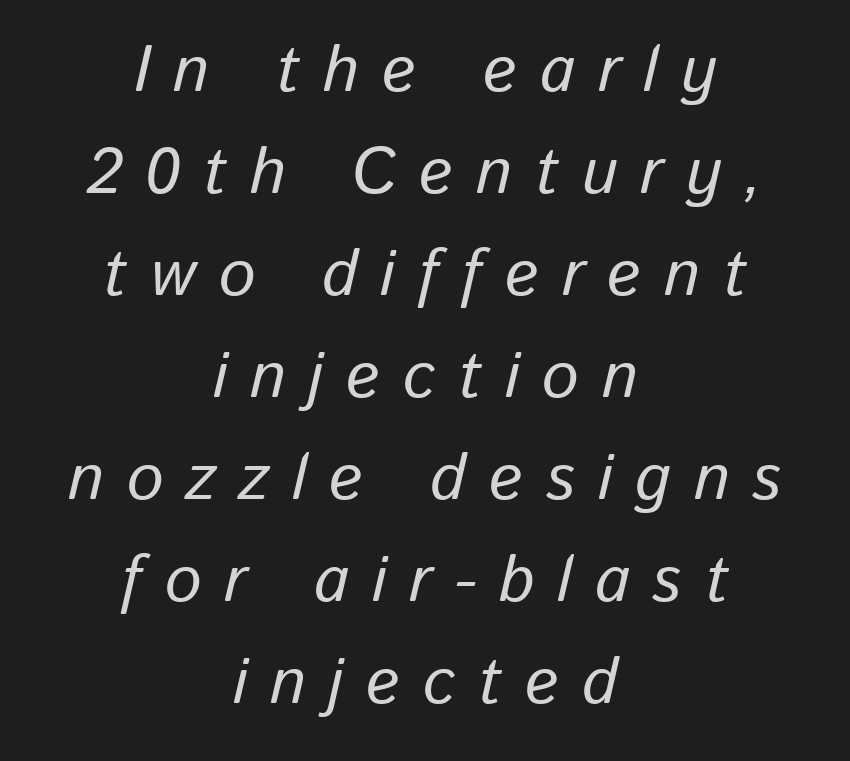
The image shows 65 px text type, italic (leaning right); set centered, normal line spacing (1.57x), unusually wide letter spacing (+0.35 em), not underlined; low stroke contrast and a medium x-height.
